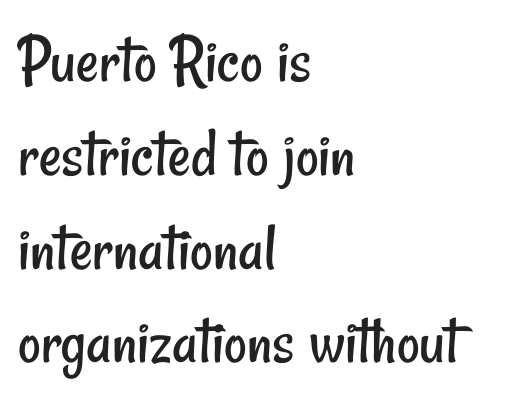
The image shows 70 px regular-weight, condensed sans-serif type; set left-aligned, normal line spacing (1.34x), normal letter spacing, not underlined; low stroke contrast and a small x-height.
